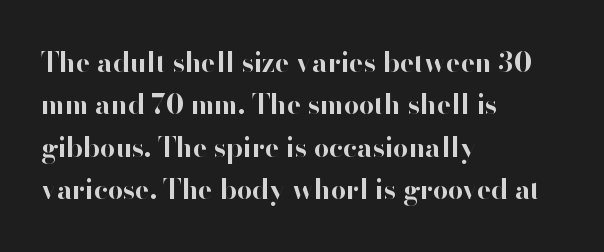
The image shows 27 px bold type, upright; set left-aligned, normal line spacing (1.57x), normal letter spacing, not underlined.
